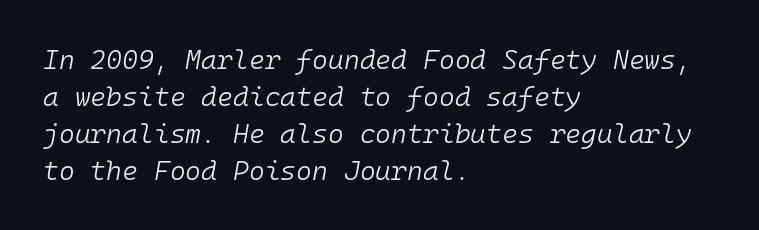
The image shows 27 px text type, italic (leaning right); set left-aligned, normal line spacing (1.37x), normal letter spacing, not underlined.
